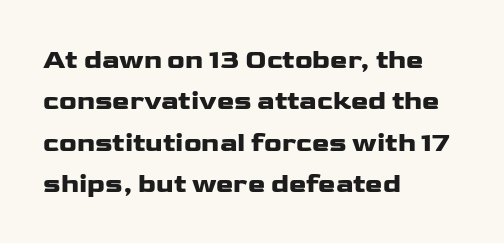
{"italic": "no", "underline": "no", "align": "left", "line_spacing": "normal", "line_spacing_ratio": 1.59, "letter_spacing": "normal", "letter_spacing_em": 0.0, "glyph_px": 26}
